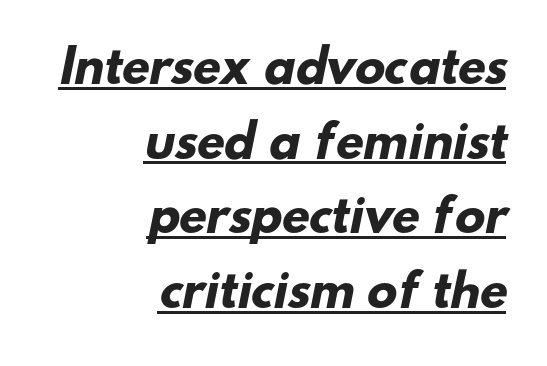
Q: Is the text bold? A: Yes.
Q: Is the typeface a serif or a sans-serif typeface? A: Sans-serif.
Q: Is the text underlined? A: Yes.
Q: How is the paragraph aligned? A: Right-aligned.
Q: Is the spacing between letters normal or unusually wide? A: Normal.
Q: Is the spacing between lines tight, normal or loose? A: Normal.
Q: Width (condensed, normal, or wide)? A: Normal.
Q: Stroke contrast? A: Low.
Q: x-height? A: Small.
Q: Monospaced? A: No.
